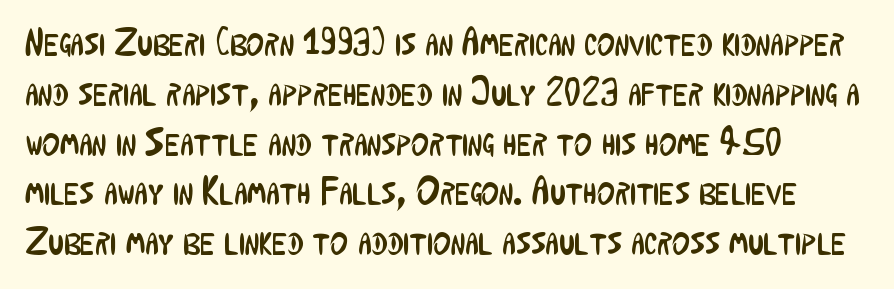
Q: Is the text bold? A: No.
Q: Is the text italic (slanted)? A: No, it is upright.
Q: Is the typeface a serif or a sans-serif typeface? A: Sans-serif.
Q: Is the text underlined? A: No.
Q: How is the paragraph aligned? A: Left-aligned.
Q: Is the spacing between letters normal or unusually wide? A: Normal.
Q: Is the spacing between lines tight, normal or loose? A: Normal.
Q: Width (condensed, normal, or wide)? A: Condensed.
Q: Stroke contrast? A: Low.
Q: x-height? A: Medium.
Q: Monospaced? A: No.
